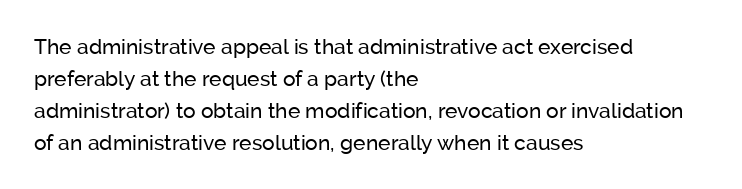
Vertical strokes here are truly vertical. The paragraph has a hard left edge and a soft right edge. The rendering uses a moderate line-height, typical for paragraphs. The cut favours lightness, reaching ordinary text weight at its darkest.
